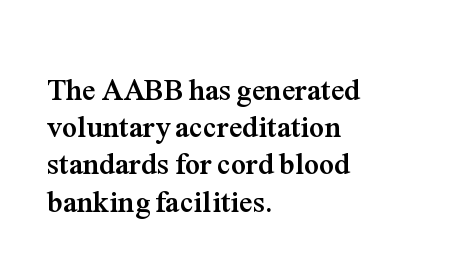
The image shows 30 px semibold serif type, upright; set left-aligned, line spacing 1.24x, normal letter spacing, not underlined; medium stroke contrast and a medium x-height.
